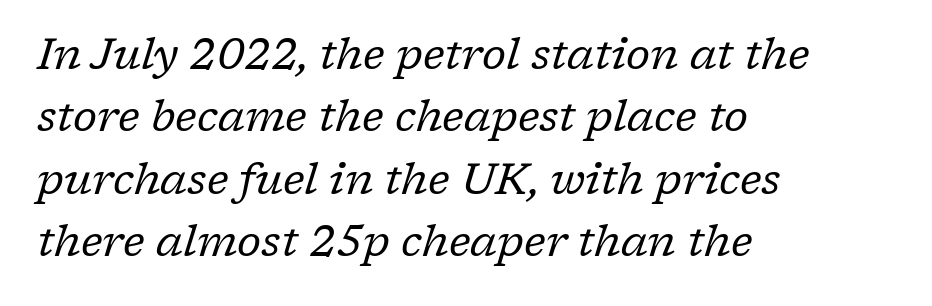
Vertical stems look standard width or narrower in stroke. Spacing between characters is what you'd get straight out of the box. Leading: standard. You could not count columns in this text — the font is proportionally spaced.
